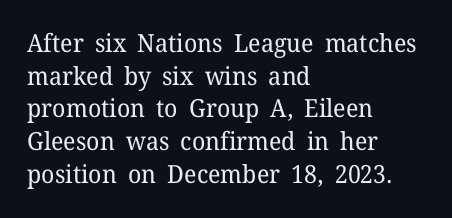
What's the leading like? Ordinary, nothing unusual. The passage shown has conventional tracking throughout. The typography opts for an upright posture over an oblique one. The passage is arranged the way most books set body copy — flush left.
